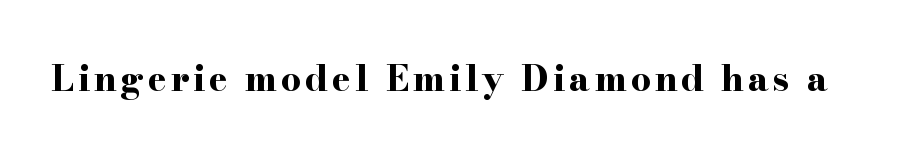
Q: Is the text bold? A: Yes.
Q: Is the text italic (slanted)? A: No, it is upright.
Q: Is the typeface a serif or a sans-serif typeface? A: Serif.
Q: Is the text underlined? A: No.
Q: Width (condensed, normal, or wide)? A: Wide.
Q: Stroke contrast? A: High.
Q: x-height? A: Small.
Q: Monospaced? A: No.
